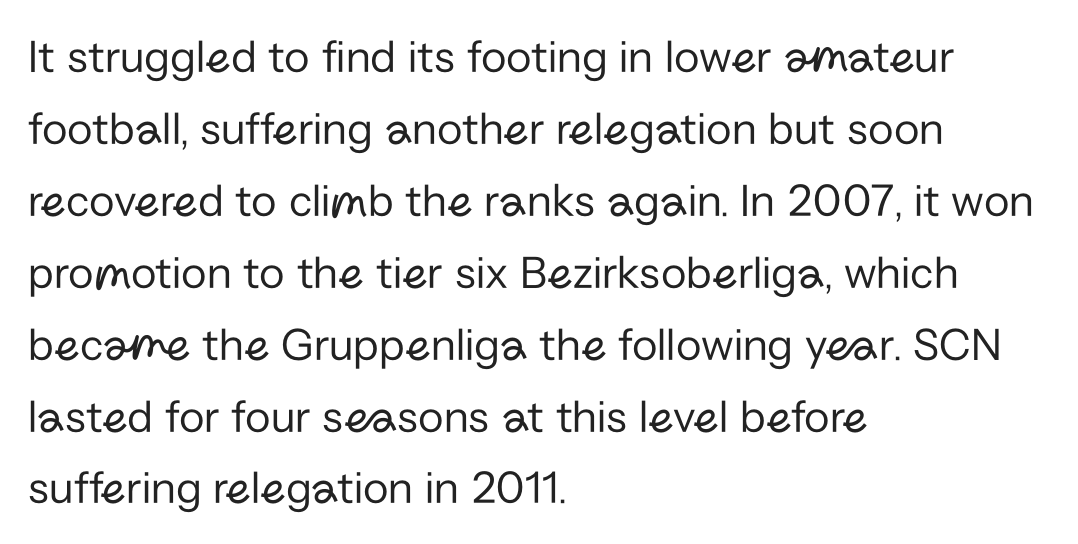
{"serif": "no", "italic": "no", "bold": "no", "weight": "regular", "width": "normal", "stroke_contrast": "low", "x_height": "medium", "monospaced": "no", "underline": "no", "align": "left", "line_spacing": "normal", "line_spacing_ratio": 1.53, "letter_spacing": "normal", "letter_spacing_em": 0.0, "glyph_px": 47}
